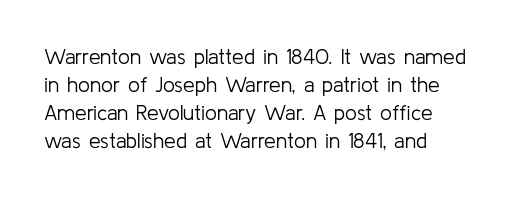
Tracking here is standard; glyphs follow each other at the usual distance. Reading down the column, the eye jumps a familiar distance to each next line. No word sits above an underline. If you drew a line through each stem, it would be perfectly vertical. Is this a heavy cut? Hardly; it is regular or lighter.
